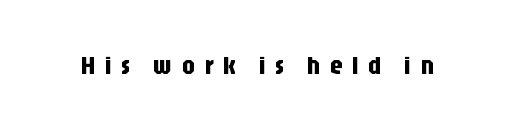
The image shows 26 px text type, upright; set unusually wide letter spacing (+0.36 em), not underlined.
